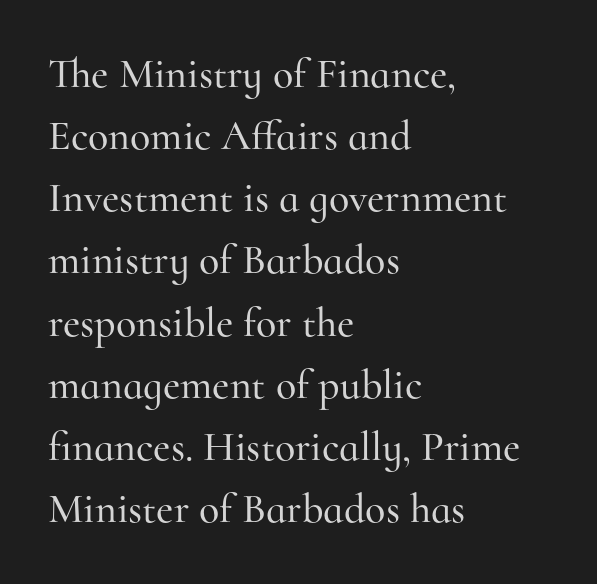
Q: Is the text italic (slanted)? A: No, it is upright.
Q: Is the typeface a serif or a sans-serif typeface? A: Serif.
Q: Is the text underlined? A: No.
Q: How is the paragraph aligned? A: Left-aligned.
Q: Is the spacing between letters normal or unusually wide? A: Normal.
Q: Is the spacing between lines tight, normal or loose? A: Normal.
Q: Width (condensed, normal, or wide)? A: Normal.
Q: Stroke contrast? A: High.
Q: x-height? A: Small.
Q: Monospaced? A: No.
